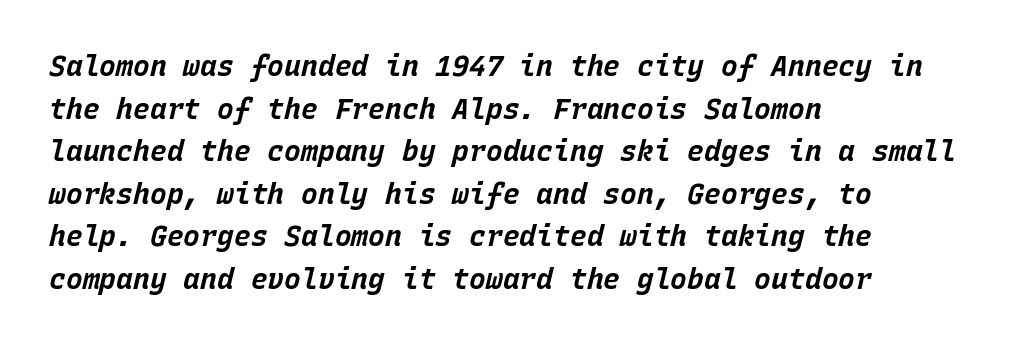
Regarding leading, the lines here are spaced in the standard way. Every letter is thick-stroked: bold, no question. There is no visible air inserted between adjacent glyphs. Spacing verdict: monospaced, one width for all characters. Casual observation: everything's shoved over to the left.
